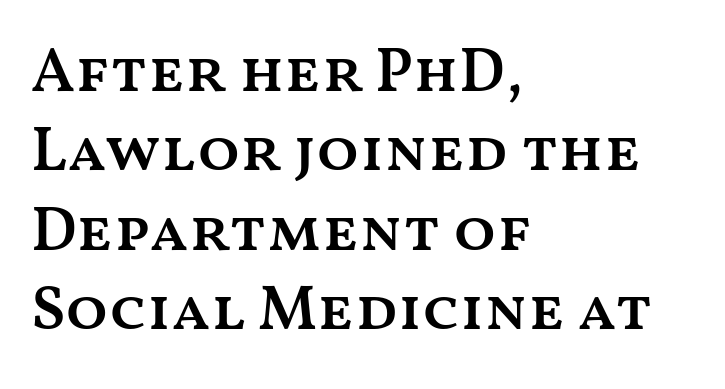
{"italic": "no", "bold": "semi", "weight": "semibold", "width": "wide", "stroke_contrast": "medium", "x_height": "medium", "monospaced": "no", "underline": "no", "align": "left", "line_spacing": "normal", "line_spacing_ratio": 1.28, "letter_spacing": "normal", "letter_spacing_em": 0.0, "glyph_px": 62}
